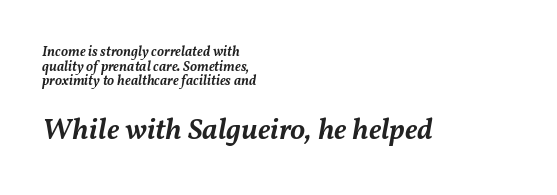
{"italic": "yes", "lean": "right", "slant_degrees": 11, "bold": "semi", "weight": "semibold", "width": "normal", "stroke_contrast": "medium", "x_height": "medium", "monospaced": "no", "underline": "no", "align": "left", "line_spacing": "tight", "line_spacing_ratio": 1.04, "letter_spacing": "normal", "letter_spacing_em": 0.0, "larger_block": "second", "size_ratio": 2.14, "glyph_px": 30}
